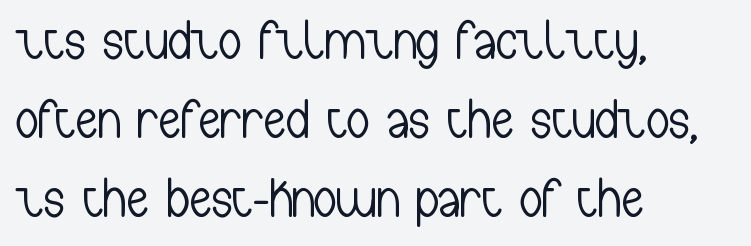
The image shows 56 px light, condensed sans-serif type, upright; set left-aligned, normal line spacing (1.41x), normal letter spacing, not underlined; low stroke contrast and a medium x-height.
